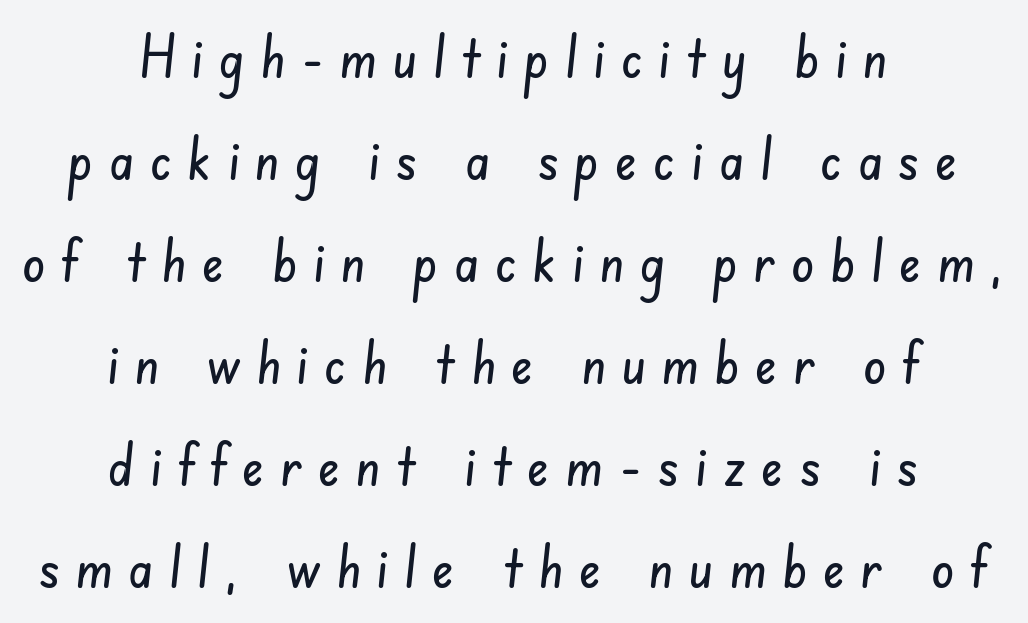
Q: Is the typeface a serif or a sans-serif typeface? A: Sans-serif.
Q: Is the text underlined? A: No.
Q: How is the paragraph aligned? A: Centered.
Q: Is the spacing between letters normal or unusually wide? A: Unusually wide.
Q: Width (condensed, normal, or wide)? A: Condensed.
Q: Stroke contrast? A: Low.
Q: x-height? A: Small.
Q: Monospaced? A: No.
